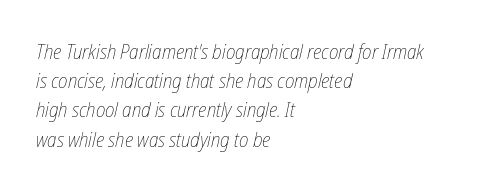
{"bold": "no", "underline": "no", "align": "left", "line_spacing": "normal", "line_spacing_ratio": 1.39, "letter_spacing": "normal", "letter_spacing_em": 0.0, "glyph_px": 21}
